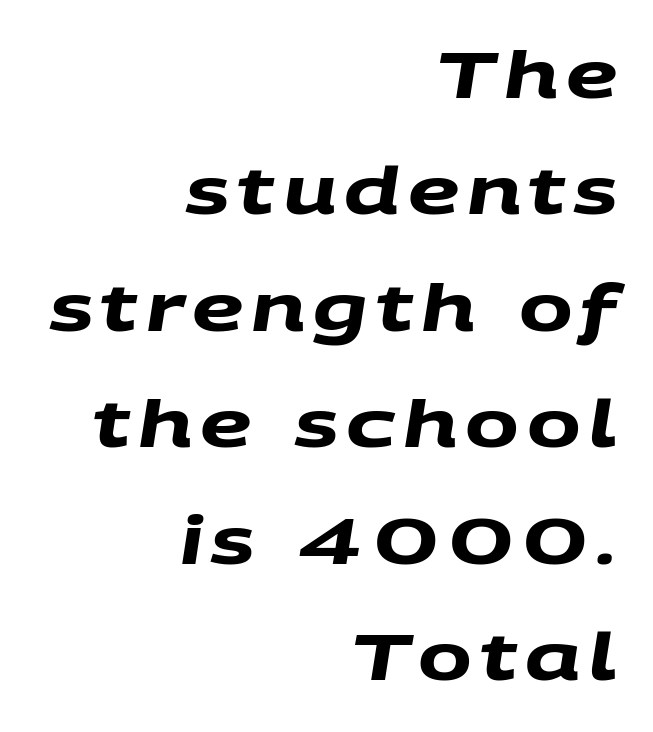
The text was rendered using a sans face with plain stroke endings. Underlining? Definitely not there. Visually the block forms a straight wall on the right and a jagged coastline on the left. Here the designer chose a conventional face with non-uniform glyph widths. Students, this is bold: see how much ink each stroke carries.
